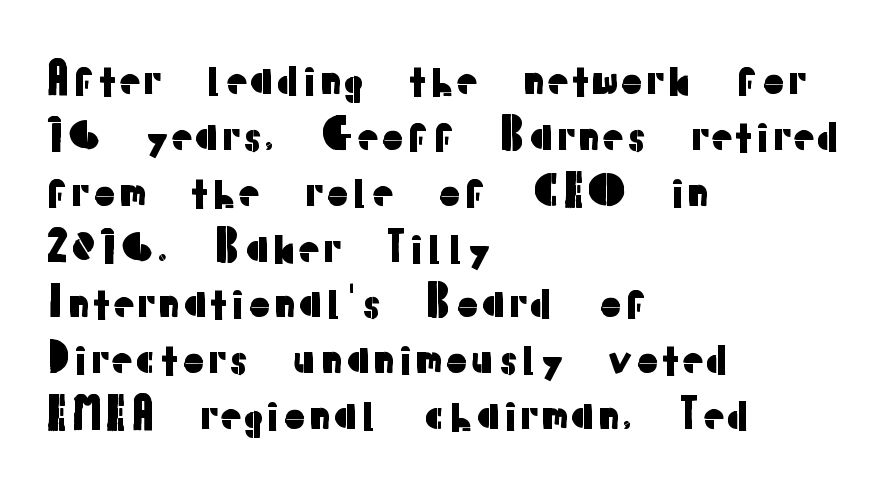
{"serif": "no", "italic": "no", "width": "normal", "stroke_contrast": "low", "x_height": "medium", "monospaced": "no", "underline": "no", "align": "left", "line_spacing": "normal", "line_spacing_ratio": 1.33, "letter_spacing": "normal", "letter_spacing_em": 0.0, "glyph_px": 42}
